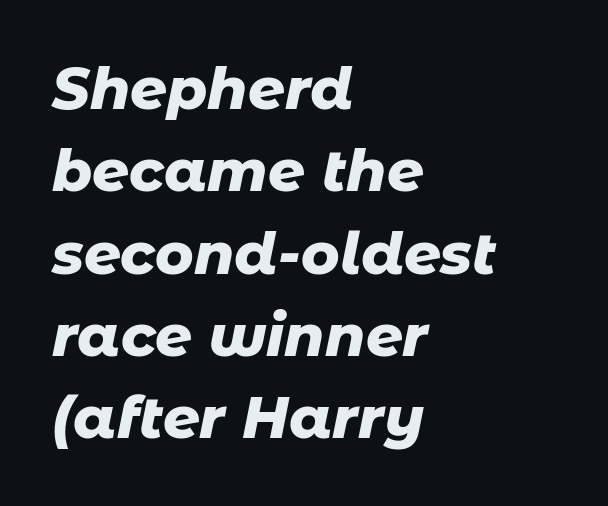
The passage shown leans; its letterforms are oblique. What's the leading like? Ordinary, nothing unusual. Each glyph is drawn with heavy, bold strokes. Standard letterfit; no display-style spreading of the glyphs.
